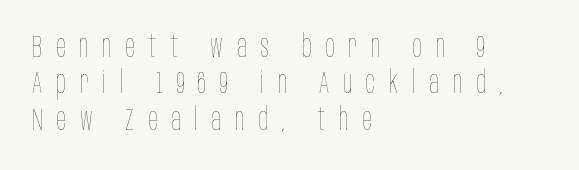
Q: Is the text bold? A: No.
Q: Is the text italic (slanted)? A: No, it is upright.
Q: Is the text underlined? A: No.
Q: How is the paragraph aligned? A: Left-aligned.
Q: Is the spacing between letters normal or unusually wide? A: Unusually wide.
Q: Width (condensed, normal, or wide)? A: Condensed.
Q: Stroke contrast? A: Low.
Q: x-height? A: Large.
Q: Monospaced? A: No.
